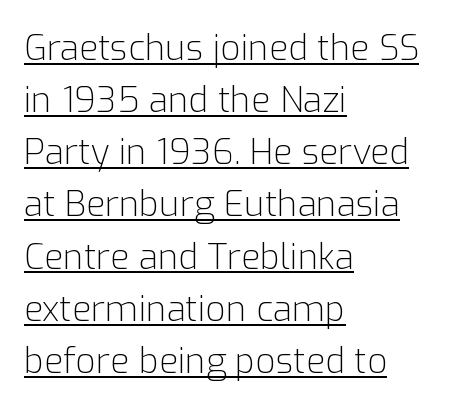
The passage shown is not bold in any degree. These characters rest on top of a visible drawn line. The horizontal fit of the characters is conventional and even. These lines are set flush left with a ragged right edge. A typesetter would call this leading conventional body-copy spacing.
